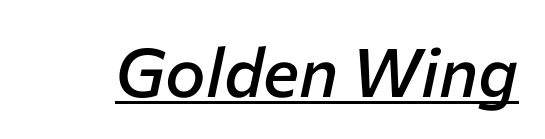
Q: Is the text bold? A: Semi-bold.
Q: Is the text italic (slanted)? A: Yes, it leans right by about 12 degrees.
Q: Is the text underlined? A: Yes.
Q: Is the spacing between letters normal or unusually wide? A: Normal.
Q: Width (condensed, normal, or wide)? A: Normal.
Q: Stroke contrast? A: Low.
Q: x-height? A: Medium.
Q: Monospaced? A: No.
